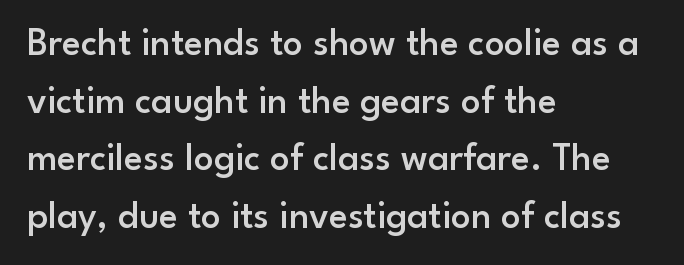
The image shows 39 px semibold sans-serif type, upright; set left-aligned, normal line spacing (1.48x), normal letter spacing, not underlined; low stroke contrast and a small x-height.
